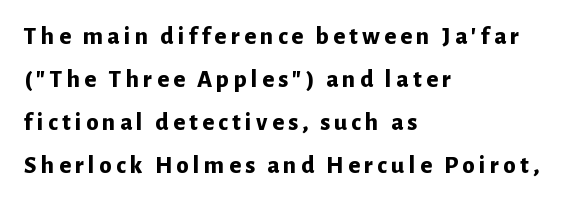
{"italic": "no", "bold": "yes", "underline": "no", "align": "left", "line_spacing_ratio": 1.72, "glyph_px": 25}
